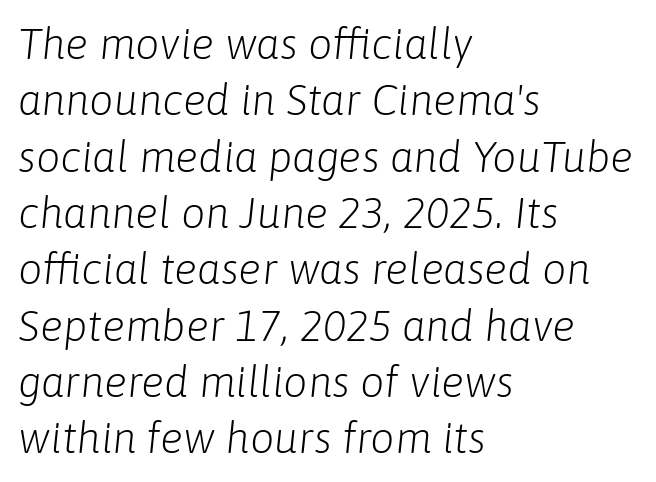
The image shows 43 px light type, italic (leaning right); set left-aligned, normal line spacing (1.31x), normal letter spacing, not underlined; low stroke contrast and a medium x-height.
